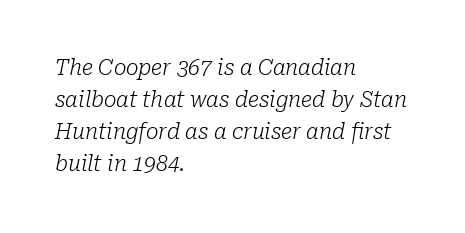
{"italic": "yes", "lean": "right", "slant_degrees": 10, "bold": "no", "underline": "no", "align": "left", "line_spacing": "normal", "line_spacing_ratio": 1.53, "letter_spacing": "normal", "letter_spacing_em": 0.0, "glyph_px": 21}
